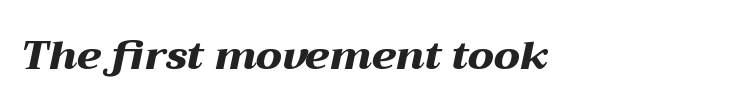
Typographic density is high because the face is bold. Students, note that the glyphs here touch the page at normal intervals. Typeset ragged right — the left edge is the straight one. The face used here is proportionally spaced, like ordinary book or web type. Is the type slanted? Yes — the strokes lean at a clear angle.
